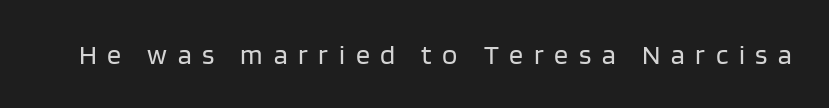
The glyphs in this specimen are sans serif. The type sits square on the baseline with zero lean. The specimen omits any rule beneath the text block's lines. The weight tops out at a normal text grade. Between one letter and the next there's a generous, obvious gap. Looks like regular typesetting: each glyph gets only the width it needs.
